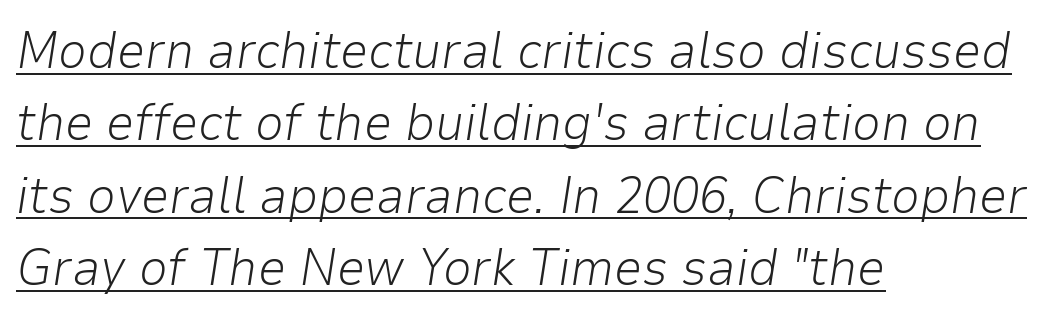
A light-to-regular cut is what we see here. Note the varied advance widths — an 'i' is clearly narrower than an 'm'. Is the block centered? No — it sits flush against the left margin. Summary of vertical rhythm: regular, with standard interline spacing. How are the letters spaced? Ordinarily, with no added tracking. Underlining? Definitely there.
